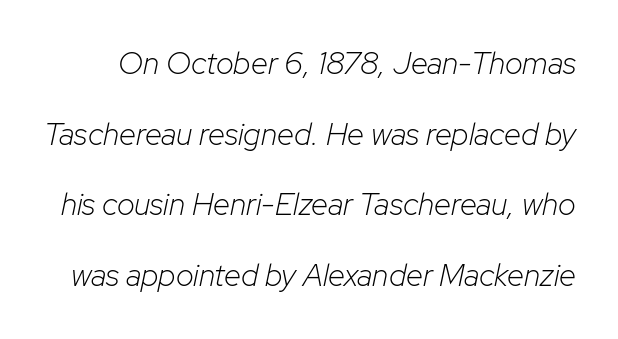
Line spacing here is loose. The passage shown leans; its letterforms are oblique. No chunkiness to these letters — they're not bold. This rendering features lettering with no underline. The rendering keeps characters at their native spacing.
